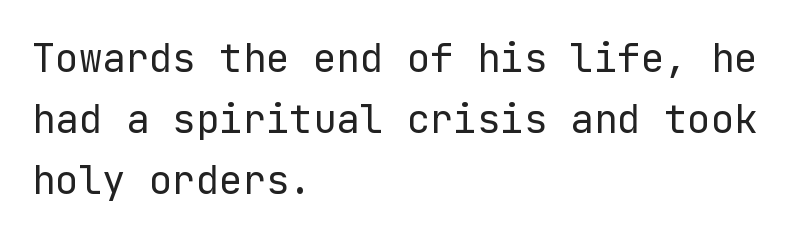
Q: Is the text bold? A: No.
Q: Is the text italic (slanted)? A: No, it is upright.
Q: Is the typeface a serif or a sans-serif typeface? A: Sans-serif.
Q: Is the text underlined? A: No.
Q: How is the paragraph aligned? A: Left-aligned.
Q: Is the spacing between letters normal or unusually wide? A: Normal.
Q: Is the spacing between lines tight, normal or loose? A: Normal.
Q: Width (condensed, normal, or wide)? A: Normal.
Q: Stroke contrast? A: Low.
Q: x-height? A: Medium.
